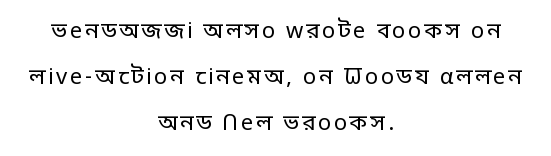
Q: Is the text bold? A: No.
Q: Is the text italic (slanted)? A: No, it is upright.
Q: Is the text underlined? A: No.
Q: How is the paragraph aligned? A: Centered.
Q: Is the spacing between lines tight, normal or loose? A: Loose.
